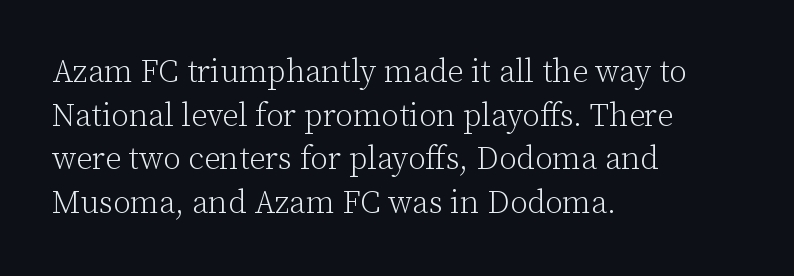
Q: Is the text bold? A: No.
Q: Is the text italic (slanted)? A: No, it is upright.
Q: Is the typeface a serif or a sans-serif typeface? A: Serif.
Q: Is the text underlined? A: No.
Q: How is the paragraph aligned? A: Left-aligned.
Q: Is the spacing between letters normal or unusually wide? A: Normal.
Q: Is the spacing between lines tight, normal or loose? A: Normal.
Q: Width (condensed, normal, or wide)? A: Normal.
Q: Stroke contrast? A: Low.
Q: x-height? A: Medium.
Q: Monospaced? A: No.
